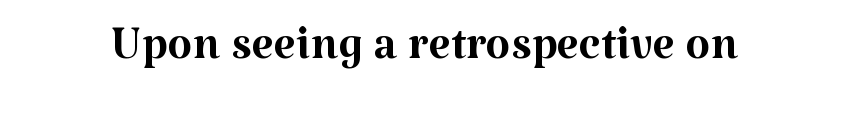
The image shows 64 px regular-weight serif type, upright; set normal letter spacing, not underlined; medium stroke contrast and a medium x-height.
